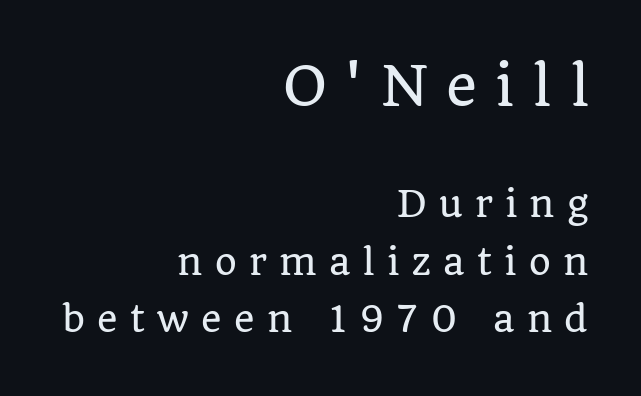
{"serif": "yes", "italic": "no", "width": "normal", "stroke_contrast": "low", "x_height": "large", "monospaced": "no", "underline": "no", "align": "right", "line_spacing": "normal", "line_spacing_ratio": 1.64, "letter_spacing": "wide", "letter_spacing_em": 0.35, "larger_block": "first", "size_ratio": 1.51, "glyph_px": 53}
